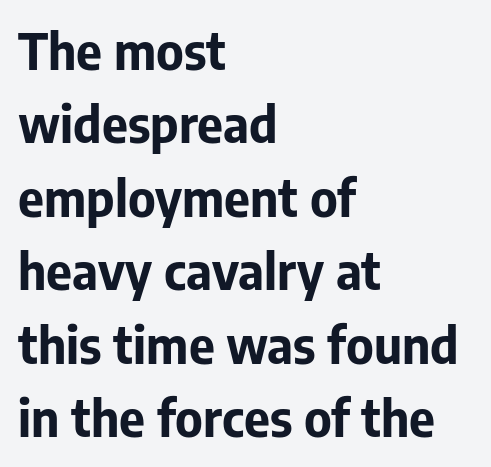
The image shows 50 px bold sans-serif type, upright; set left-aligned, normal line spacing (1.47x), normal letter spacing, not underlined; low stroke contrast and a medium x-height.
